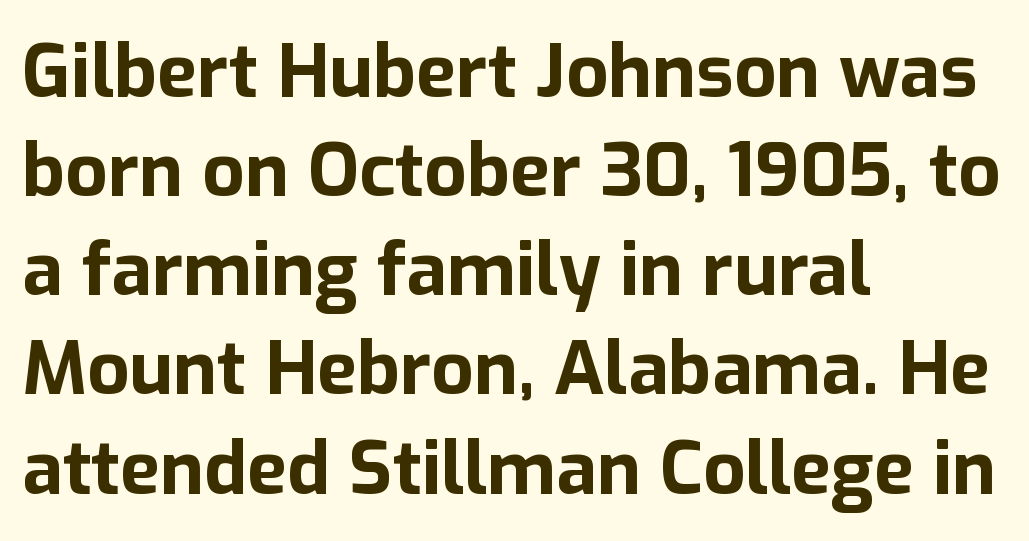
{"serif": "no", "italic": "no", "bold": "yes", "weight": "bold", "width": "normal", "stroke_contrast": "low", "x_height": "medium", "monospaced": "no", "underline": "no", "align": "left", "line_spacing": "normal", "line_spacing_ratio": 1.34, "letter_spacing": "normal", "letter_spacing_em": 0.0, "glyph_px": 74}
